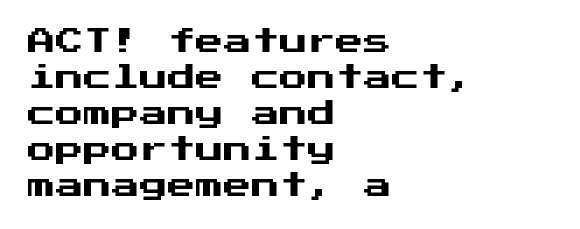
Q: Is the text italic (slanted)? A: No, it is upright.
Q: Is the typeface a serif or a sans-serif typeface? A: Sans-serif.
Q: Is the text underlined? A: No.
Q: How is the paragraph aligned? A: Left-aligned.
Q: Is the spacing between letters normal or unusually wide? A: Normal.
Q: Is the spacing between lines tight, normal or loose? A: Normal.
Q: Width (condensed, normal, or wide)? A: Normal.
Q: Stroke contrast? A: Medium.
Q: x-height? A: Medium.
